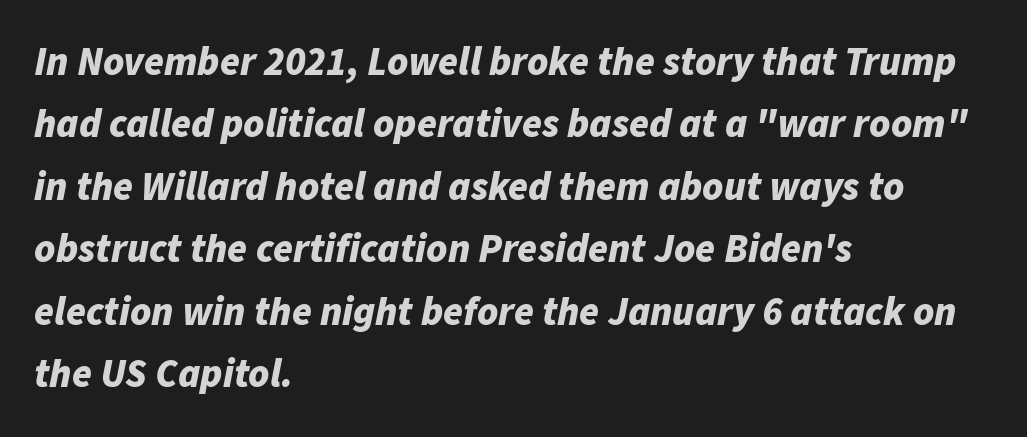
Is the type slanted? Yes — the strokes lean at a clear angle. The gap between lines stays unmarked. This sample is left-justified, so line endings fall wherever the words run out. Regular leading. Does extra space separate the letters? No, they use regular spacing.
